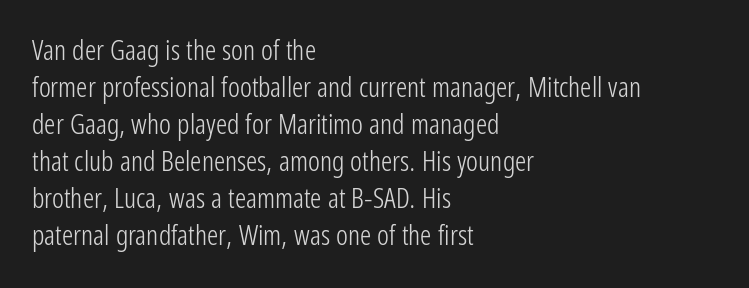
Q: Is the text bold? A: No.
Q: Is the text italic (slanted)? A: No, it is upright.
Q: Is the typeface a serif or a sans-serif typeface? A: Sans-serif.
Q: Is the text underlined? A: No.
Q: How is the paragraph aligned? A: Left-aligned.
Q: Is the spacing between letters normal or unusually wide? A: Normal.
Q: Is the spacing between lines tight, normal or loose? A: Normal.
Q: Width (condensed, normal, or wide)? A: Condensed.
Q: Stroke contrast? A: Low.
Q: x-height? A: Medium.
Q: Monospaced? A: No.
